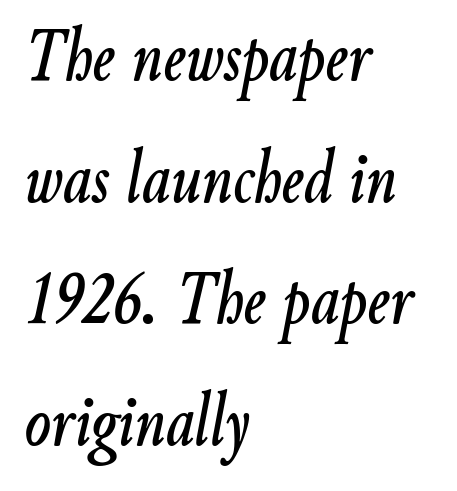
Q: Is the text italic (slanted)? A: Yes, it leans right by about 9 degrees.
Q: Is the text underlined? A: No.
Q: How is the paragraph aligned? A: Left-aligned.
Q: Is the spacing between letters normal or unusually wide? A: Normal.
Q: Is the spacing between lines tight, normal or loose? A: Normal.
Q: Width (condensed, normal, or wide)? A: Condensed.
Q: Stroke contrast? A: Low.
Q: x-height? A: Small.
Q: Monospaced? A: No.
